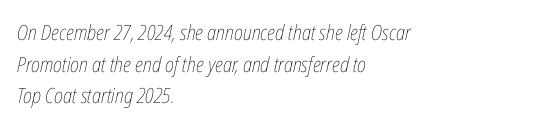
Q: Is the text bold? A: No.
Q: Is the text italic (slanted)? A: Yes, it leans right by about 12 degrees.
Q: Is the text underlined? A: No.
Q: How is the paragraph aligned? A: Left-aligned.
Q: Is the spacing between letters normal or unusually wide? A: Normal.
Q: Is the spacing between lines tight, normal or loose? A: Normal.
